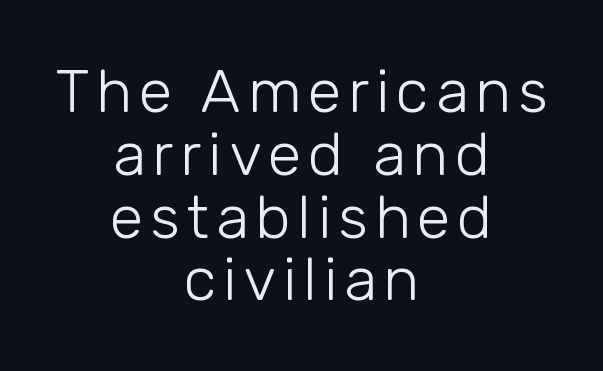
{"serif": "no", "italic": "no", "bold": "no", "weight": "light", "width": "normal", "stroke_contrast": "low", "x_height": "medium", "monospaced": "no", "underline": "no", "align": "center", "line_spacing": "tight", "line_spacing_ratio": 1.03, "glyph_px": 61}
